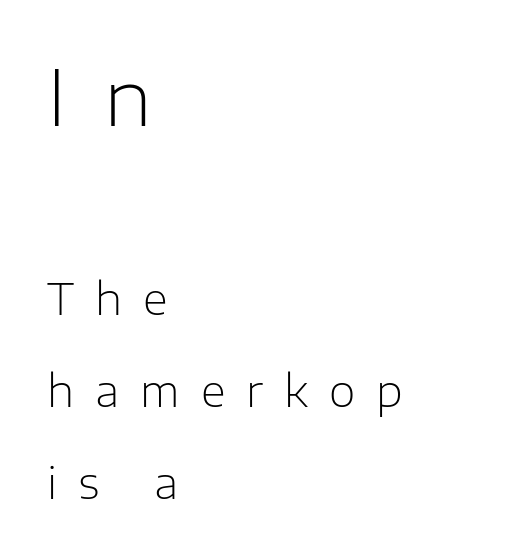
A typesetter would call this leading open, well beyond the default. The face used here is proportionally spaced, like ordinary book or web type. The face looks like a standard text weight, possibly lighter. No italicization has been applied; the sample stays upright.
